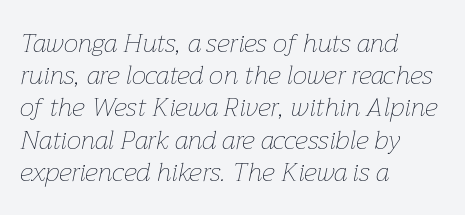
{"italic": "yes", "lean": "right", "slant_degrees": 12, "bold": "no", "underline": "no", "align": "left", "line_spacing_ratio": 1.24, "letter_spacing": "normal", "letter_spacing_em": 0.0, "glyph_px": 26}
